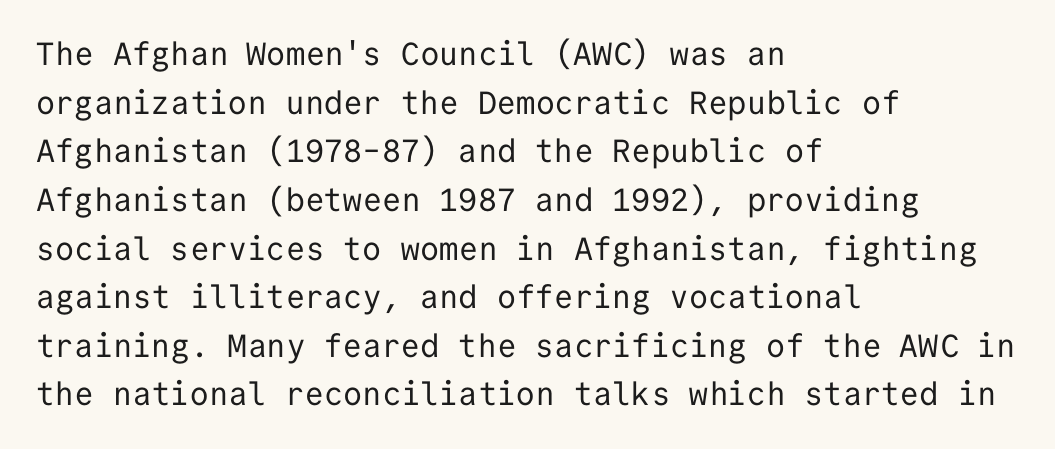
Posture: straight, roman, zero tilt. Every character here occupies the same horizontal width, giving the sample a typewriter-like rhythm. Each row of text sits above clean, open space. The setting favours the left margin, as ordinary paragraphs usually do.
